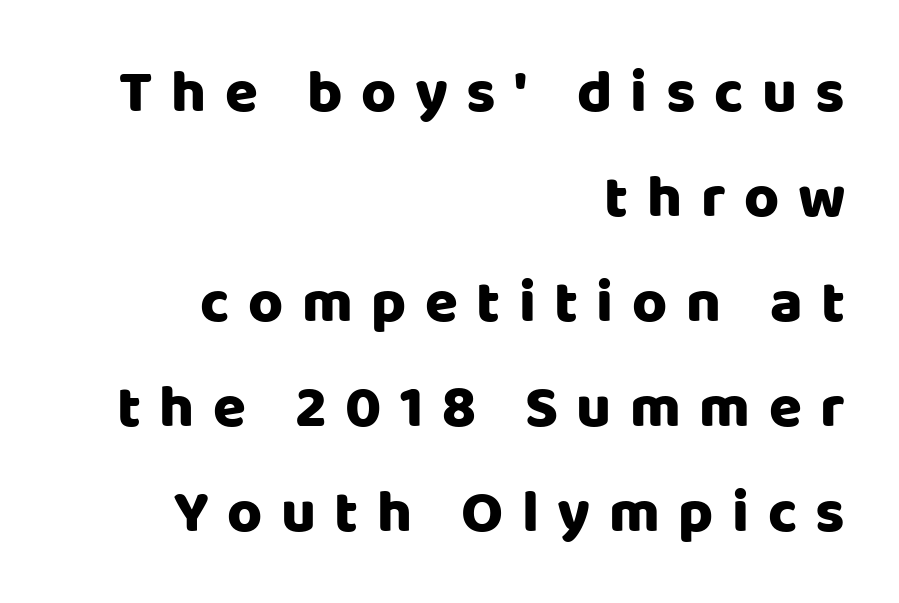
Q: Is the text italic (slanted)? A: No, it is upright.
Q: Is the typeface a serif or a sans-serif typeface? A: Sans-serif.
Q: Is the text underlined? A: No.
Q: How is the paragraph aligned? A: Right-aligned.
Q: Is the spacing between letters normal or unusually wide? A: Unusually wide.
Q: Width (condensed, normal, or wide)? A: Normal.
Q: Stroke contrast? A: Low.
Q: x-height? A: Large.
Q: Monospaced? A: No.
